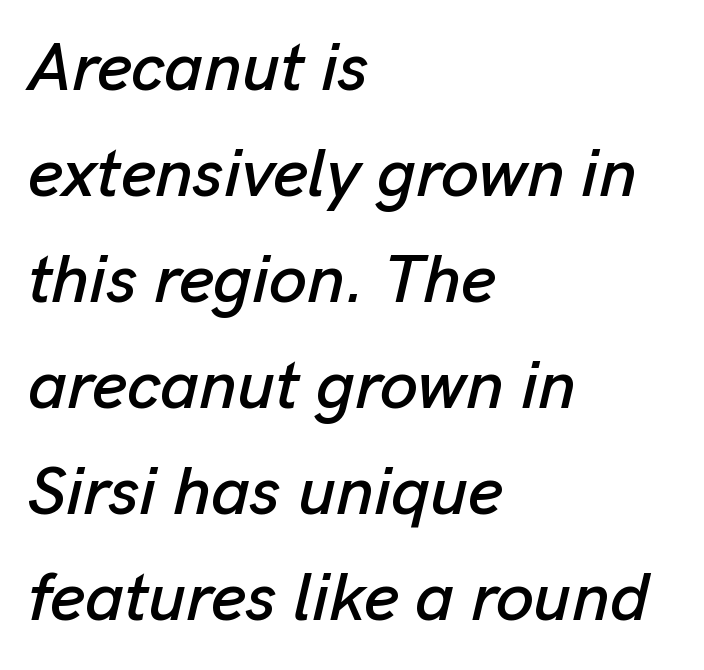
{"italic": "yes", "lean": "right", "slant_degrees": 13, "width": "normal", "stroke_contrast": "low", "x_height": "medium", "monospaced": "no", "underline": "no", "align": "left", "line_spacing": "normal", "line_spacing_ratio": 1.56, "letter_spacing": "normal", "letter_spacing_em": 0.0, "glyph_px": 68}
